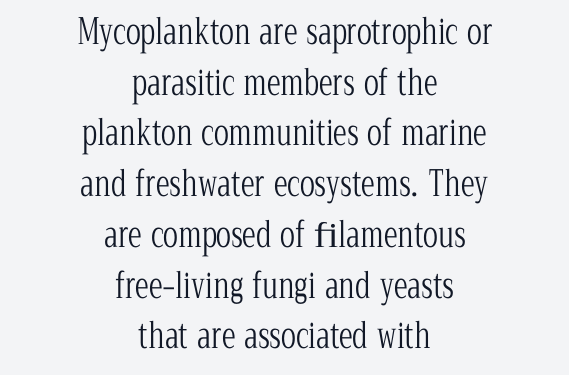
Tall strokes in this sample are plumb rather than angled. A normal amount of white space separates one row of letters from the next. Serif or sans? Serif — the stroke terminals have little feet. Honestly, the letter spacing is just normal — you wouldn't notice it.
